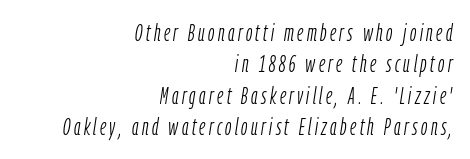
Q: Is the text bold? A: No.
Q: Is the text italic (slanted)? A: Yes, it leans right by about 9 degrees.
Q: Is the text underlined? A: No.
Q: How is the paragraph aligned? A: Right-aligned.
Q: Is the spacing between lines tight, normal or loose? A: Normal.
